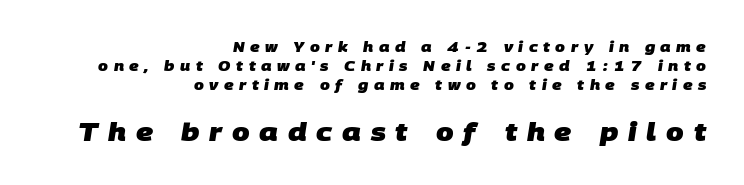
The image shows 25 px bold type; set right-aligned, normal line spacing (1.37x), unusually wide letter spacing (+0.39 em), not underlined; the second (bottom) block is 1.79x larger.
